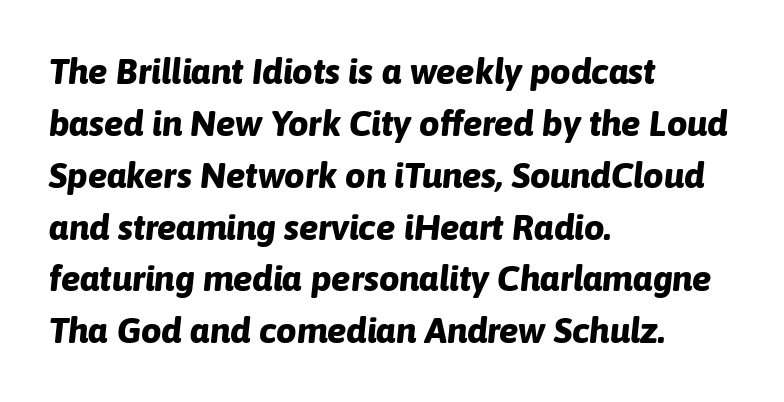
Q: Is the text bold? A: Yes.
Q: Is the text italic (slanted)? A: Yes, it leans right by about 6 degrees.
Q: Is the text underlined? A: No.
Q: How is the paragraph aligned? A: Left-aligned.
Q: Is the spacing between letters normal or unusually wide? A: Normal.
Q: Is the spacing between lines tight, normal or loose? A: Normal.
Q: Width (condensed, normal, or wide)? A: Normal.
Q: Stroke contrast? A: Low.
Q: x-height? A: Medium.
Q: Monospaced? A: No.
